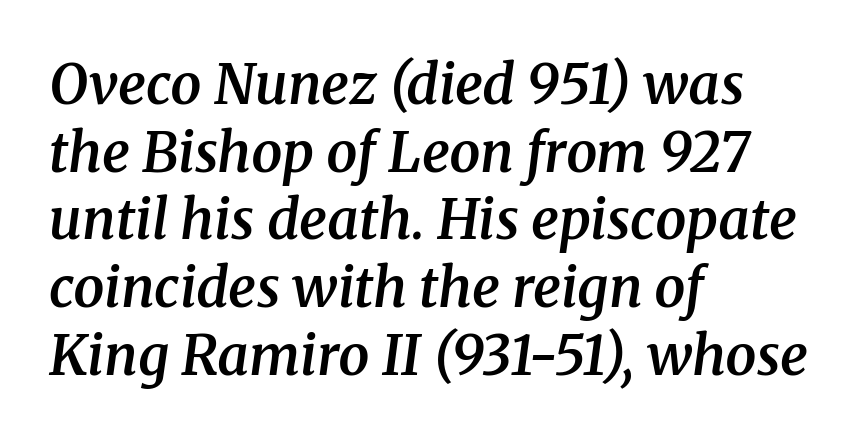
Q: Is the text bold? A: Semi-bold.
Q: Is the text italic (slanted)? A: Yes, it leans right by about 8 degrees.
Q: Is the typeface a serif or a sans-serif typeface? A: Serif.
Q: Is the text underlined? A: No.
Q: How is the paragraph aligned? A: Left-aligned.
Q: Is the spacing between letters normal or unusually wide? A: Normal.
Q: Width (condensed, normal, or wide)? A: Normal.
Q: Stroke contrast? A: Medium.
Q: x-height? A: Medium.
Q: Monospaced? A: No.
